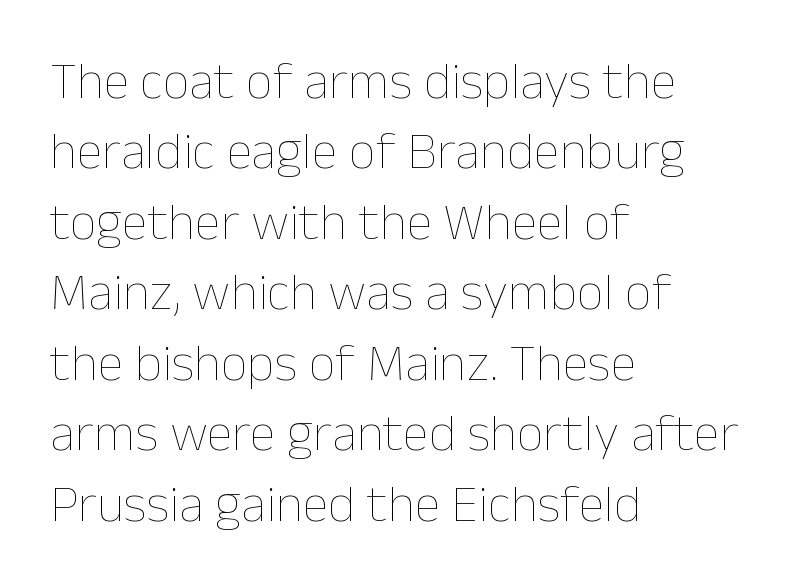
{"italic": "no", "bold": "no", "weight": "thin", "width": "normal", "stroke_contrast": "low", "x_height": "medium", "monospaced": "no", "underline": "no", "align": "left", "line_spacing": "normal", "line_spacing_ratio": 1.33, "letter_spacing": "normal", "letter_spacing_em": 0.0, "glyph_px": 53}
